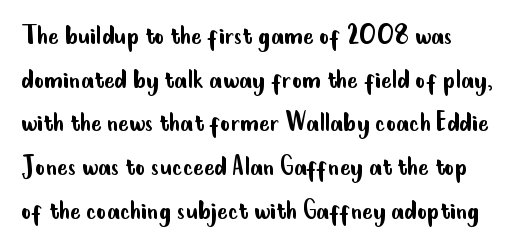
{"serif": "no", "italic": "no", "bold": "no", "weight": "regular", "width": "condensed", "stroke_contrast": "low", "x_height": "small", "monospaced": "no", "underline": "no", "line_spacing": "normal", "line_spacing_ratio": 1.41, "letter_spacing": "normal", "letter_spacing_em": 0.0, "glyph_px": 31}
